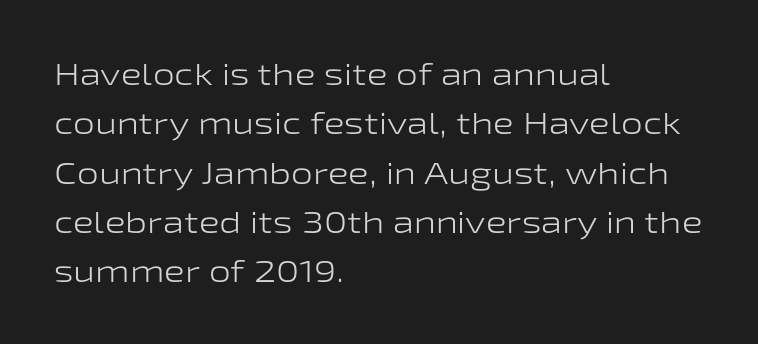
Spacing between characters is what you'd get straight out of the box. Each letter keeps its own natural width here, so spacing adapts to shape. Stroke mass is kept to a normal reading level or below. The rag falls on the right side of this text block.
